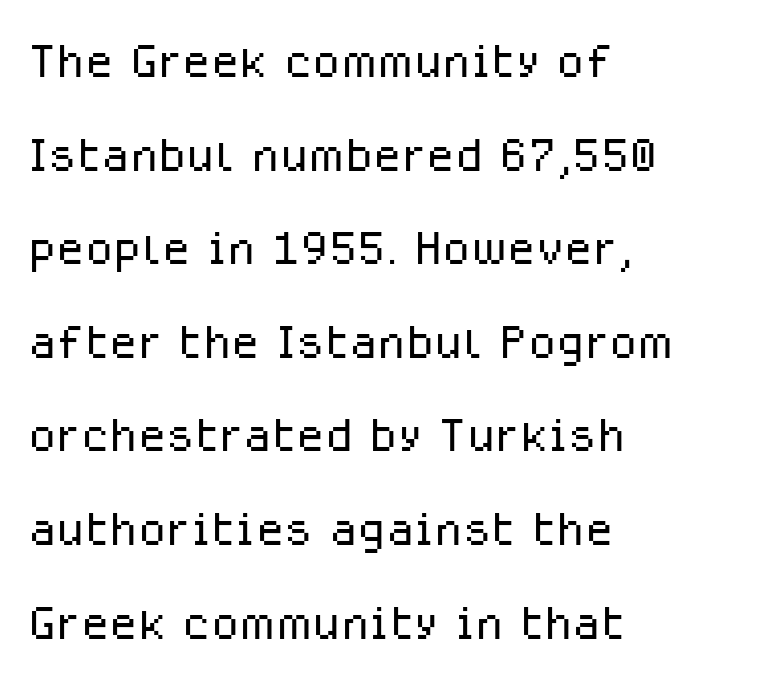
{"serif": "no", "italic": "no", "bold": "no", "weight": "light", "width": "normal", "stroke_contrast": "low", "x_height": "medium", "monospaced": "no", "underline": "no", "align": "left", "line_spacing": "normal", "line_spacing_ratio": 1.44, "letter_spacing": "normal", "letter_spacing_em": 0.0, "glyph_px": 65}
